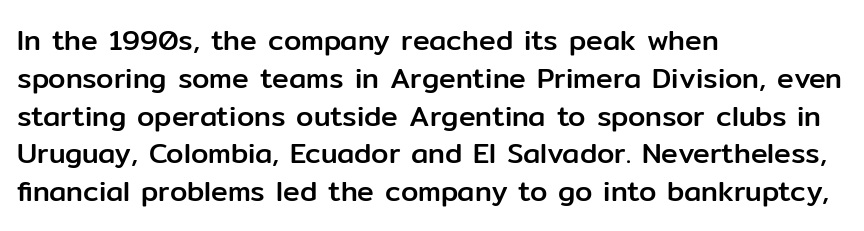
Q: Is the text italic (slanted)? A: No, it is upright.
Q: Is the typeface a serif or a sans-serif typeface? A: Sans-serif.
Q: Is the text underlined? A: No.
Q: How is the paragraph aligned? A: Left-aligned.
Q: Is the spacing between letters normal or unusually wide? A: Normal.
Q: Is the spacing between lines tight, normal or loose? A: Normal.
Q: Width (condensed, normal, or wide)? A: Normal.
Q: Stroke contrast? A: Low.
Q: x-height? A: Medium.
Q: Monospaced? A: No.
